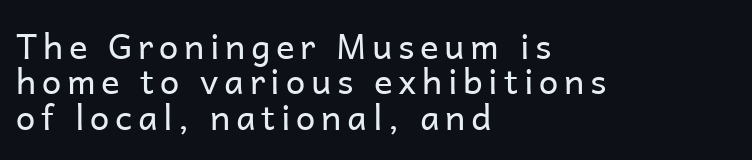
Stroke thickness stays within the range of a standard reading face or lighter. The words here are not underlined. Regarding serifs, this sample does without them. Teacher's note: observe the even left margin — that is flush-left alignment. This sample has the flowing, uneven cadence of proportional lettering. Posture: upright roman.
